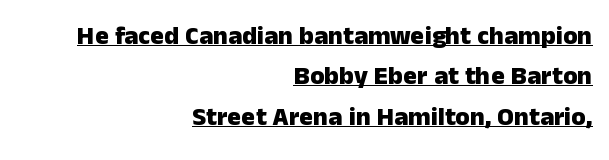
Q: Is the text bold? A: Yes.
Q: Is the text italic (slanted)? A: No, it is upright.
Q: Is the text underlined? A: Yes.
Q: How is the paragraph aligned? A: Right-aligned.
Q: Is the spacing between letters normal or unusually wide? A: Normal.
Q: Is the spacing between lines tight, normal or loose? A: Normal.
